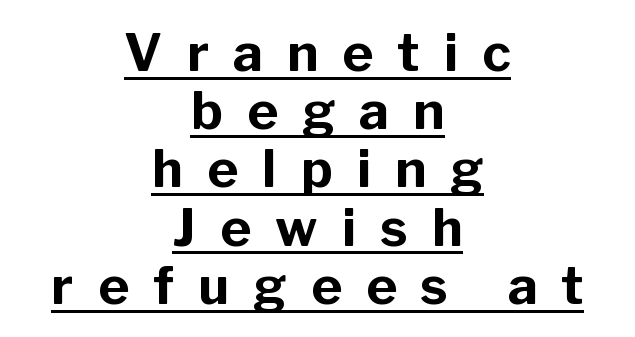
A continuous stroke trails under the words, as in a hyperlink. Inter-character spacing is expanded well beyond the font's built-in metrics. Each letter keeps its own natural width here, so spacing adapts to shape. This sample uses a sans-serif face. Posture: vertical.
